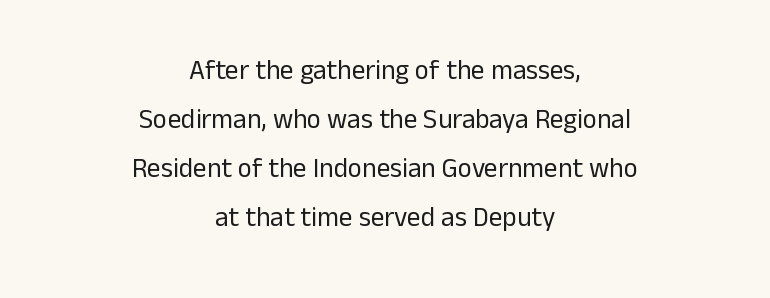
The image shows 27 px text type, upright; set centered, line spacing 1.82x, normal letter spacing, not underlined.
